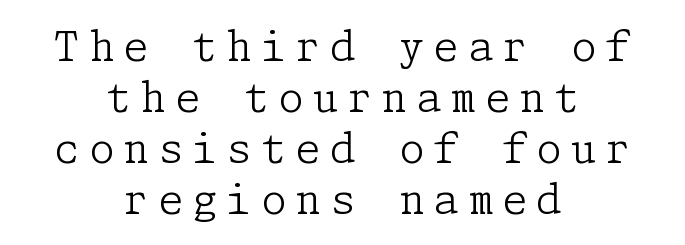
The image shows 41 px light serif type, upright; set centered, line spacing 1.24x, unusually wide letter spacing (+0.22 em), not underlined; low stroke contrast and a medium x-height.
